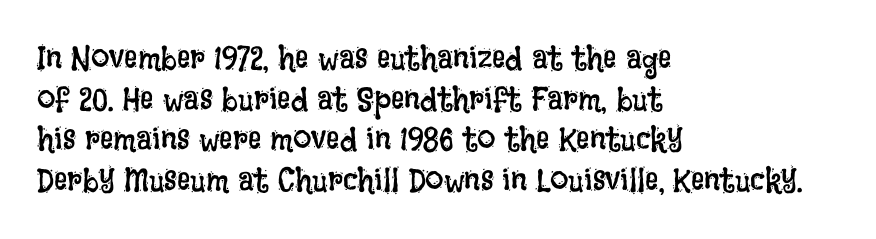
The passage shown has conventional tracking throughout. The space beneath each line is pristine and unruled. The letters advance in unequal steps, a hallmark of proportional type. A classic flush-left, rag-right setting is used for this passage.
